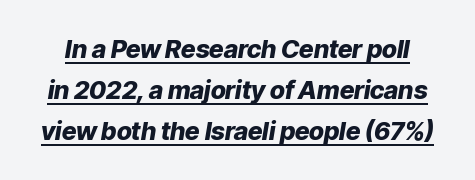
The image shows 25 px bold type, italic (leaning right); set normal line spacing (1.64x), normal letter spacing, underlined.
